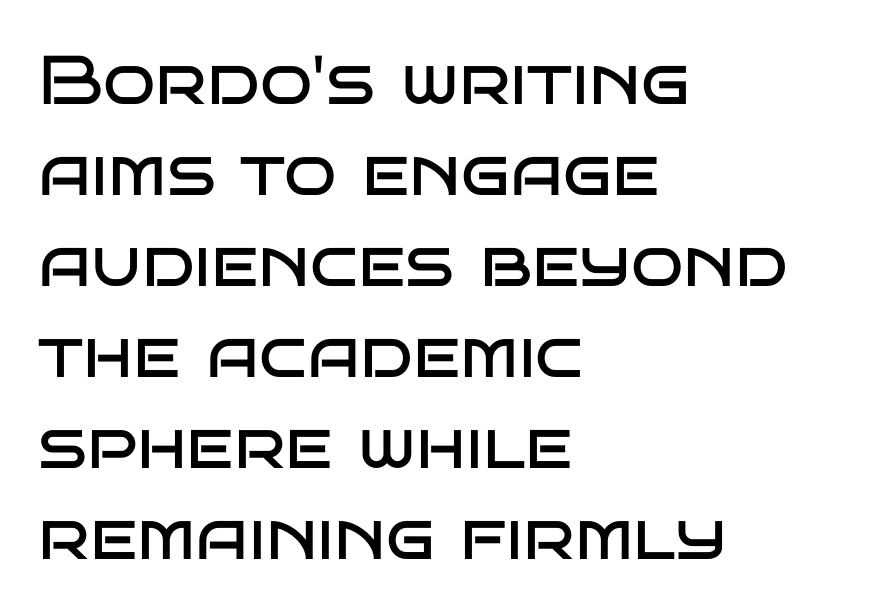
Q: Is the text bold? A: No.
Q: Is the text italic (slanted)? A: No, it is upright.
Q: Is the typeface a serif or a sans-serif typeface? A: Sans-serif.
Q: Is the text underlined? A: No.
Q: How is the paragraph aligned? A: Left-aligned.
Q: Is the spacing between letters normal or unusually wide? A: Normal.
Q: Is the spacing between lines tight, normal or loose? A: Normal.
Q: Width (condensed, normal, or wide)? A: Wide.
Q: Stroke contrast? A: Low.
Q: x-height? A: Large.
Q: Monospaced? A: No.
